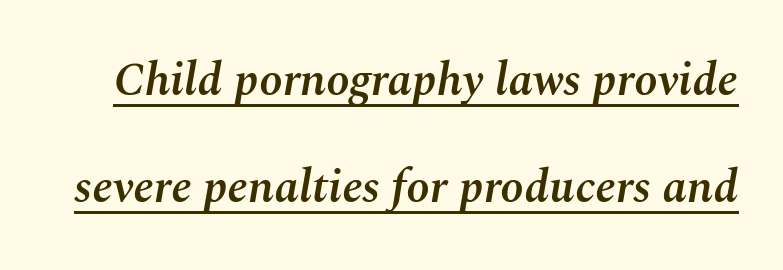
Baseline-to-baseline distance is far greater than the letter height. What decoration does the sample have? An underline. Words appear dense and cohesive because spacing is normal. The letters are semibold — heavier than regular but short of a full bold. This is oblique type, the kind used for emphasis or titles.
